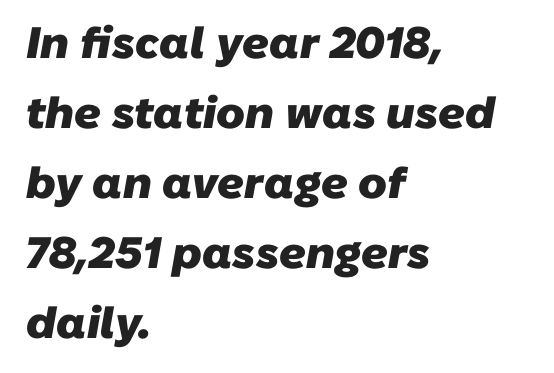
This sample has the flowing, uneven cadence of proportional lettering. Type without underlining. The typesetter chose a ragged-right arrangement here. Short note: letters normally spaced. The sample has been set heavy, in full bold.
